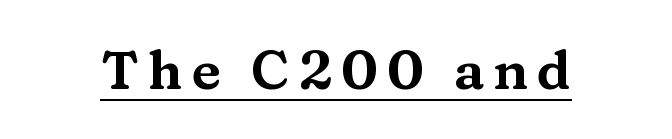
Q: Is the text italic (slanted)? A: No, it is upright.
Q: Is the typeface a serif or a sans-serif typeface? A: Serif.
Q: Is the text underlined? A: Yes.
Q: Width (condensed, normal, or wide)? A: Wide.
Q: Stroke contrast? A: Medium.
Q: x-height? A: Medium.
Q: Monospaced? A: No.
